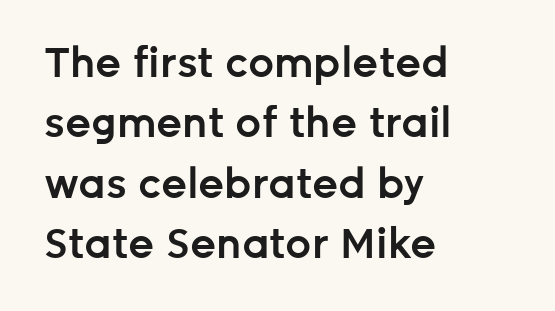
The image shows 41 px semibold sans-serif type, upright; set left-aligned, normal line spacing (1.47x), normal letter spacing, not underlined; low stroke contrast and a medium x-height.
